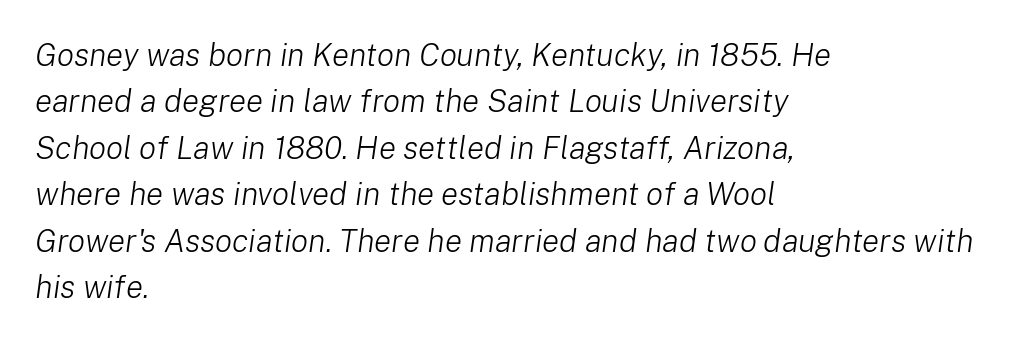
A light-to-regular cut is what we see here. One glance says typical: line gaps are just what's usual. Honestly, there is no underline to notice here at all. Line beginnings align vertically; line endings do not. You could not count columns in this text — the font is proportionally spaced.
